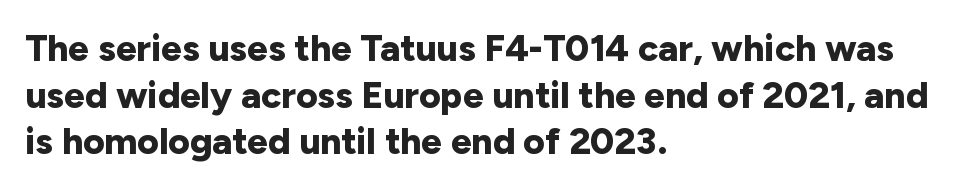
The image shows 37 px bold sans-serif type, upright; set left-aligned, normal line spacing (1.26x), normal letter spacing, not underlined; low stroke contrast and a medium x-height.
